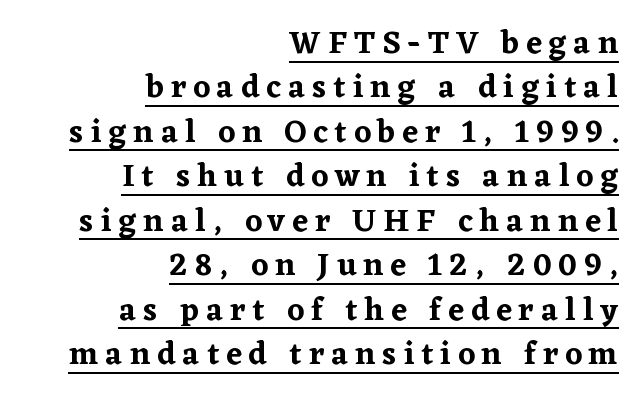
The image shows 32 px serif type, upright; set right-aligned, normal line spacing (1.39x), unusually wide letter spacing (+0.22 em), underlined; low stroke contrast and a medium x-height.
